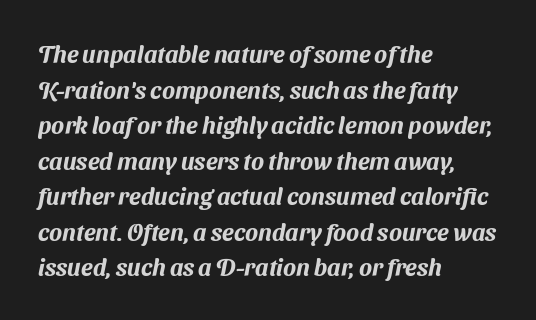
The image shows 24 px text type; set left-aligned, normal line spacing (1.48x), normal letter spacing, not underlined.
